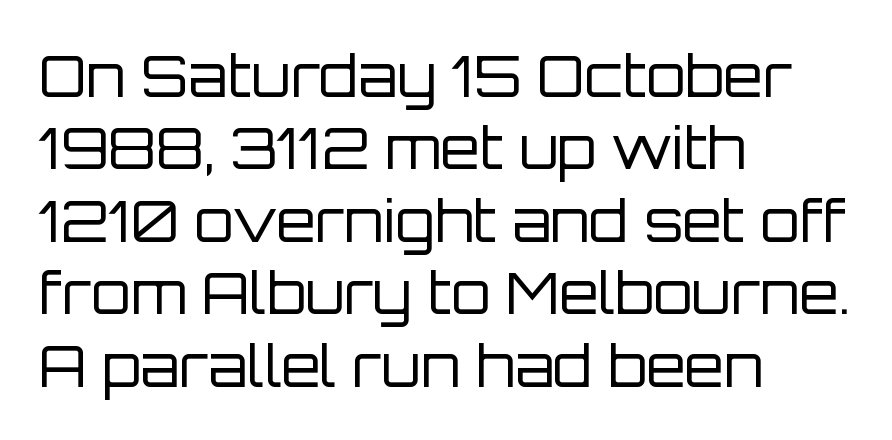
{"serif": "no", "italic": "no", "bold": "no", "weight": "regular", "width": "normal", "stroke_contrast": "low", "x_height": "large", "monospaced": "no", "underline": "no", "align": "left", "line_spacing": "normal", "line_spacing_ratio": 1.27, "letter_spacing": "normal", "letter_spacing_em": 0.0, "glyph_px": 57}
